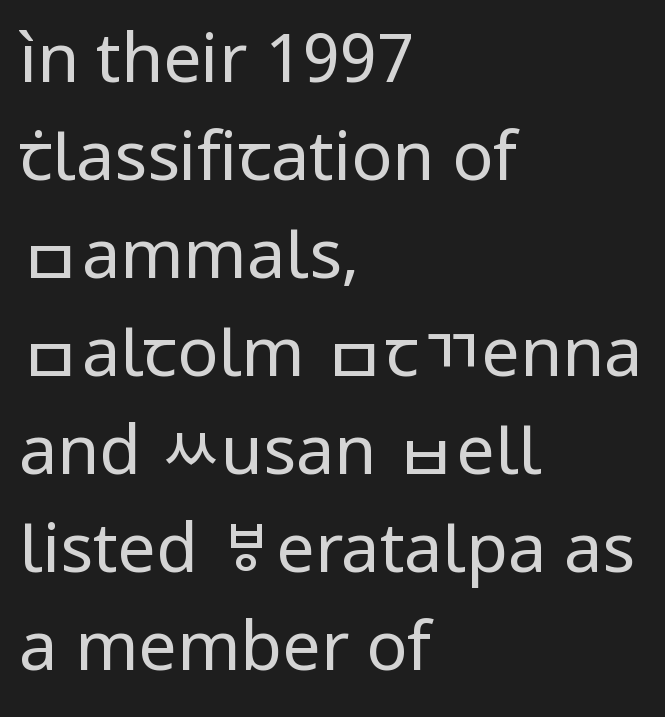
The image shows 68 px regular-weight sans-serif type, upright; set left-aligned, normal line spacing (1.44x), normal letter spacing, not underlined; low stroke contrast and a medium x-height.
